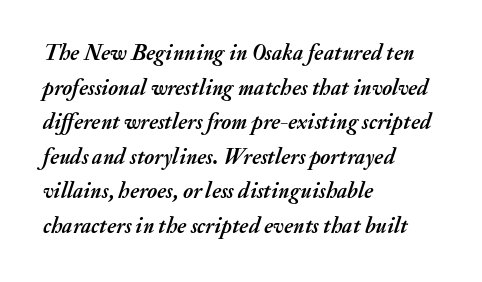
Q: Is the text bold? A: Yes.
Q: Is the text italic (slanted)? A: Yes, it leans right by about 20 degrees.
Q: Is the text underlined? A: No.
Q: How is the paragraph aligned? A: Left-aligned.
Q: Is the spacing between letters normal or unusually wide? A: Normal.
Q: Is the spacing between lines tight, normal or loose? A: Normal.
